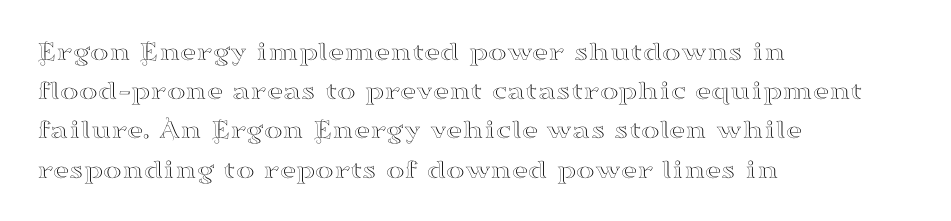
Each word holds together tightly as a unit, with standard inter-letter gaps. Notice how the stems are strictly vertical — no italics here. The passage shown stacks its lines at a standard gap. Font category for this specimen: serif. The glyphs are unaccompanied by any horizontal stroke below them. The rendering uses natural spacing where letterforms have individual widths.
